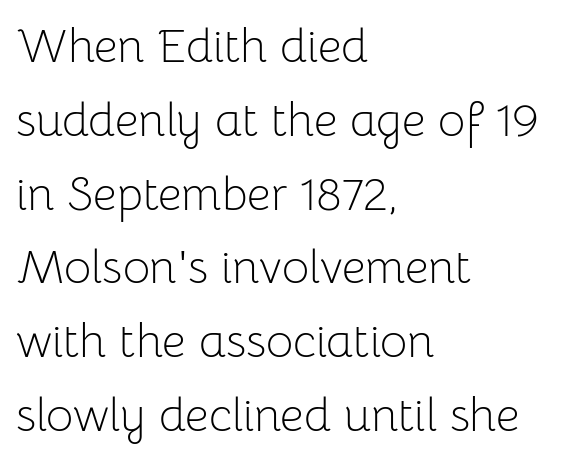
{"serif": "no", "italic": "no", "bold": "no", "weight": "light", "width": "normal", "stroke_contrast": "low", "x_height": "medium", "monospaced": "no", "underline": "no", "align": "left", "line_spacing": "normal", "line_spacing_ratio": 1.57, "letter_spacing": "normal", "letter_spacing_em": 0.0, "glyph_px": 47}
